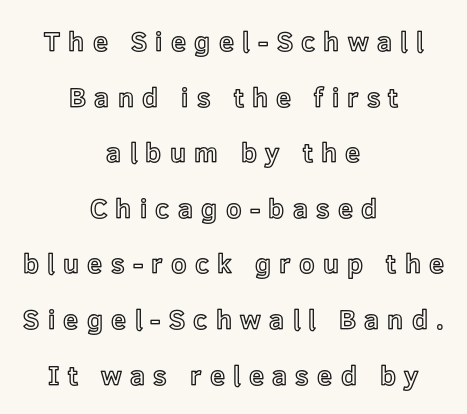
{"italic": "no", "underline": "no", "align": "center", "line_spacing": "loose", "line_spacing_ratio": 2.06, "letter_spacing": "wide", "letter_spacing_em": 0.31, "glyph_px": 27}
